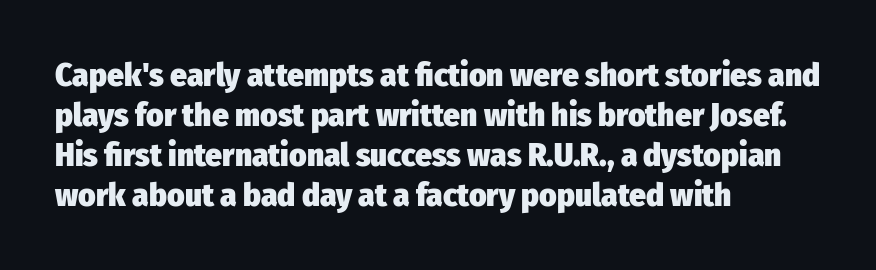
Q: Is the text bold? A: Yes.
Q: Is the text italic (slanted)? A: No, it is upright.
Q: Is the typeface a serif or a sans-serif typeface? A: Sans-serif.
Q: Is the text underlined? A: No.
Q: How is the paragraph aligned? A: Left-aligned.
Q: Is the spacing between letters normal or unusually wide? A: Normal.
Q: Width (condensed, normal, or wide)? A: Condensed.
Q: Stroke contrast? A: Low.
Q: x-height? A: Medium.
Q: Monospaced? A: No.
